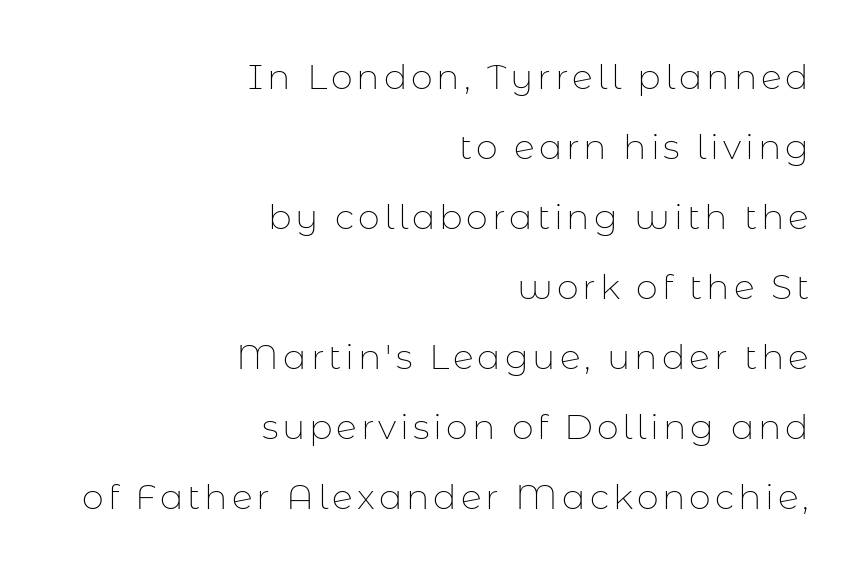
Q: Is the text bold? A: No.
Q: Is the text italic (slanted)? A: No, it is upright.
Q: Is the typeface a serif or a sans-serif typeface? A: Sans-serif.
Q: Is the text underlined? A: No.
Q: How is the paragraph aligned? A: Right-aligned.
Q: Is the spacing between lines tight, normal or loose? A: Loose.
Q: Width (condensed, normal, or wide)? A: Normal.
Q: Stroke contrast? A: Low.
Q: x-height? A: Medium.
Q: Monospaced? A: No.
